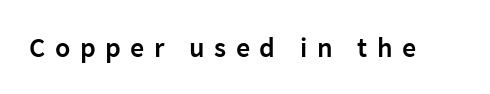
Q: Is the text bold? A: Semi-bold.
Q: Is the text italic (slanted)? A: No, it is upright.
Q: Is the typeface a serif or a sans-serif typeface? A: Sans-serif.
Q: Is the text underlined? A: No.
Q: Is the spacing between letters normal or unusually wide? A: Unusually wide.
Q: Width (condensed, normal, or wide)? A: Normal.
Q: Stroke contrast? A: Low.
Q: x-height? A: Medium.
Q: Monospaced? A: No.
